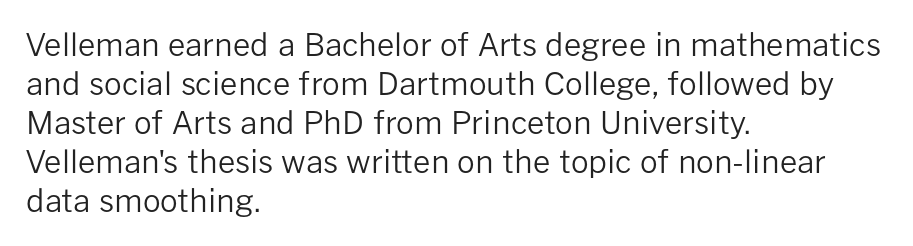
{"serif": "no", "italic": "no", "bold": "no", "weight": "regular", "width": "normal", "stroke_contrast": "low", "x_height": "medium", "monospaced": "no", "underline": "no", "align": "left", "line_spacing": "normal", "line_spacing_ratio": 1.26, "letter_spacing": "normal", "letter_spacing_em": 0.0, "glyph_px": 31}
